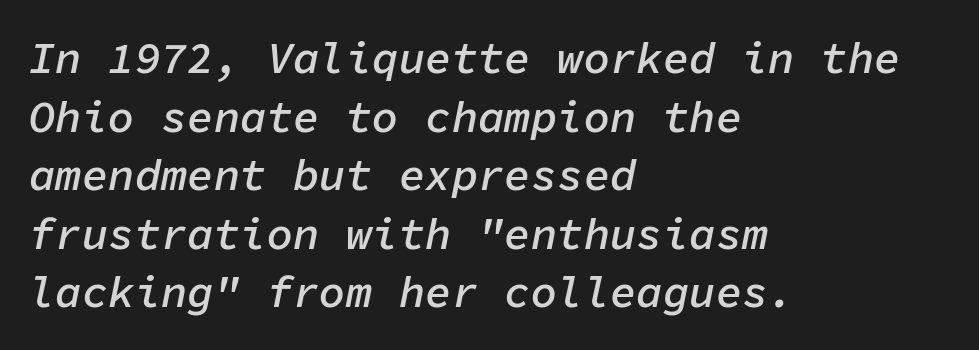
Every letter is mildly thick-stroked: semibold rather than bold. Is this a fixed-width face? Yes — each glyph sits in an identical cell. Leftover space on each line is placed entirely after the last word. When letters slant like this, we call the style italic. The words here are not underlined.
